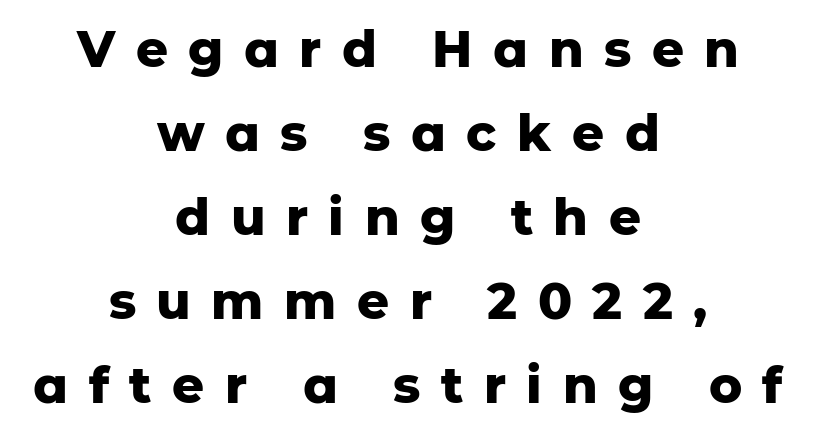
The image shows 50 px heavy sans-serif type, upright; set centered, normal line spacing (1.68x), unusually wide letter spacing (+0.41 em), not underlined; low stroke contrast and a medium x-height.
